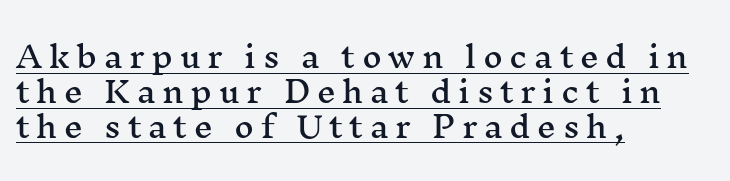
The image shows 30 px wide serif type, upright; set left-aligned, line spacing 1.16x, unusually wide letter spacing (+0.22 em), underlined; medium stroke contrast and a medium x-height.
